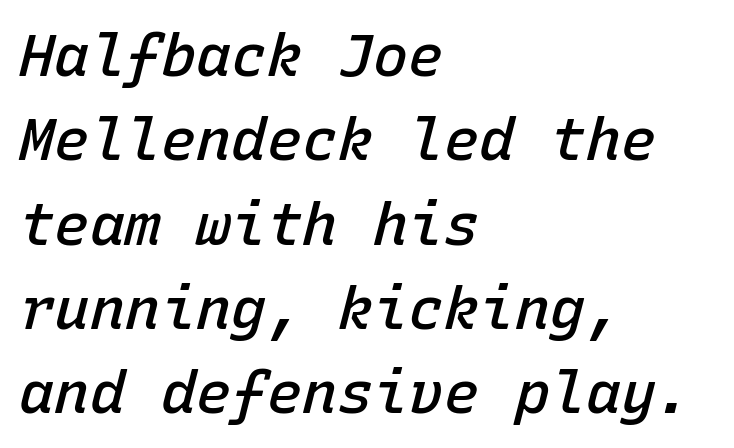
Would a proofreader flag this as italicized? Yes. Its strokes are somewhat broadened, the hallmark of semibold type. Fixed-width glyphs throughout — classic coding-font behaviour. Normally led — the rows are evenly, conventionally spaced.
